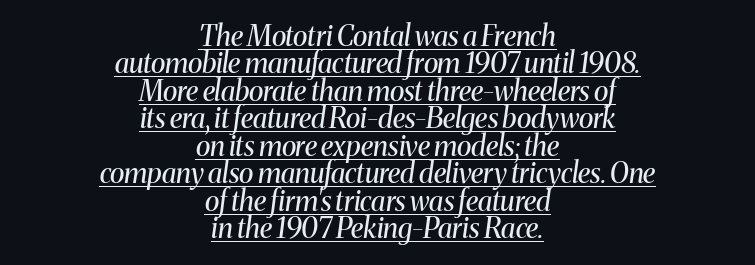
The image shows 28 px regular-weight serif type, italic (leaning right); set centered, tight line spacing (0.98x), normal letter spacing, underlined; medium stroke contrast and a medium x-height.
